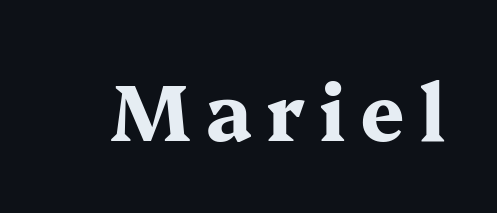
The image shows 79 px bold, wide serif type, upright; set not underlined; medium stroke contrast and a medium x-height.
